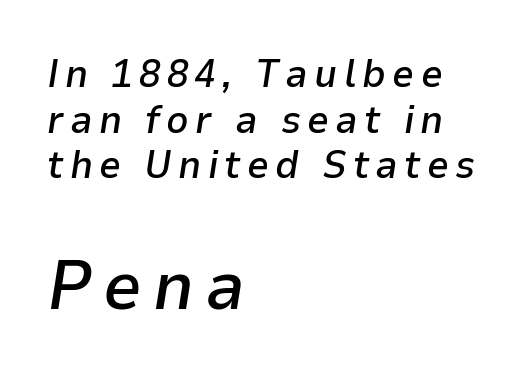
Observe the lean: these are italic letterforms. Here the designer chose a conventional face with non-uniform glyph widths. Small over large — that's the arrangement of the two blocks here. Decoration check: the copy has no underline.
